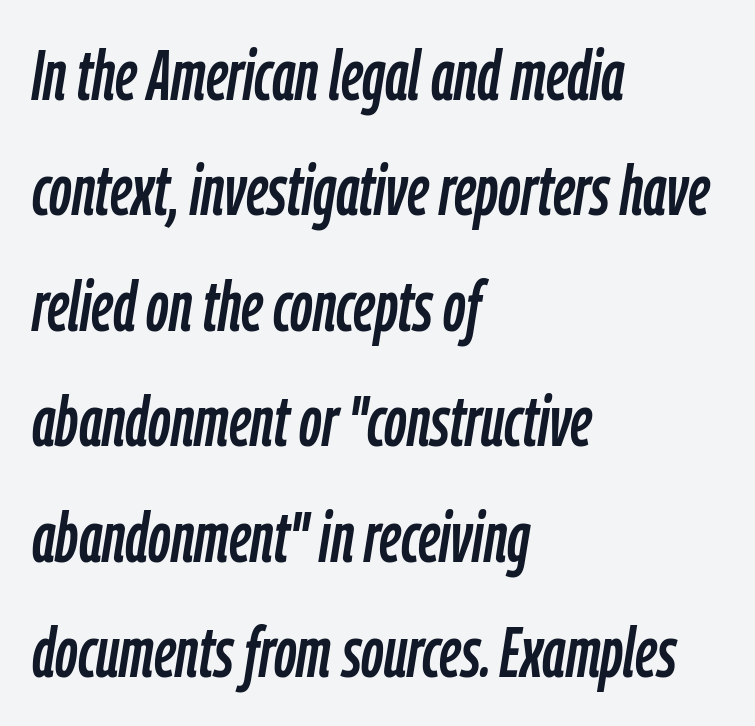
Each word holds together tightly as a unit, with standard inter-letter gaps. This rendering uses left alignment, leaving the right contour irregular. The font's italic variant was chosen for this text. Unmarked baselines from the first word to the last. Students, observe: this is what conventionally led text looks like. The rendering uses natural spacing where letterforms have individual widths.
